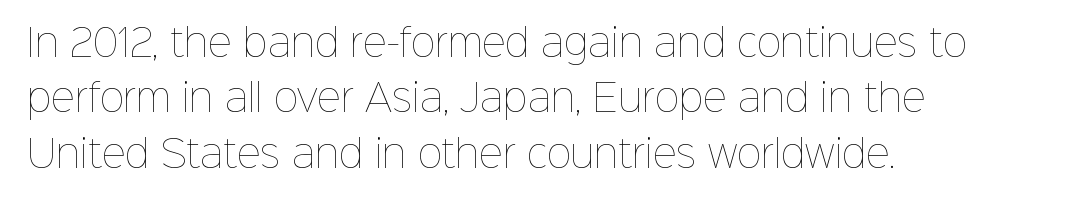
Teacher's note: observe the even left margin — that is flush-left alignment. If you measured baseline to baseline, you'd find a middling distance. Default kerning and tracking; the words read as compact shapes. The space directly below the letters is spotless. This is not heavy type; no bold has been used. The letters stand straight up with perfectly vertical stems.
